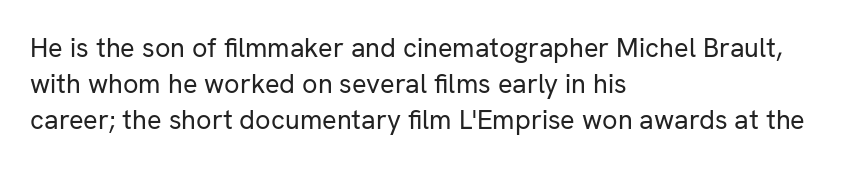
{"italic": "no", "bold": "no", "underline": "no", "align": "left", "line_spacing": "normal", "line_spacing_ratio": 1.34, "letter_spacing": "normal", "letter_spacing_em": 0.0, "glyph_px": 27}
